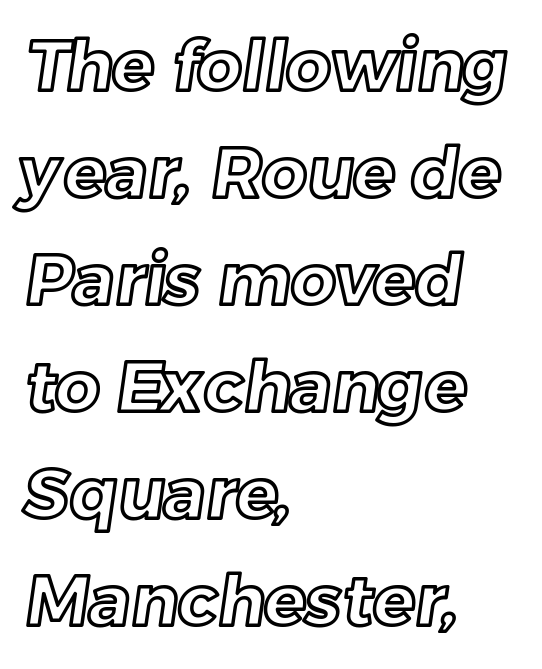
The image shows 70 px text type; set left-aligned, normal line spacing (1.53x), normal letter spacing, not underlined; a medium x-height.
